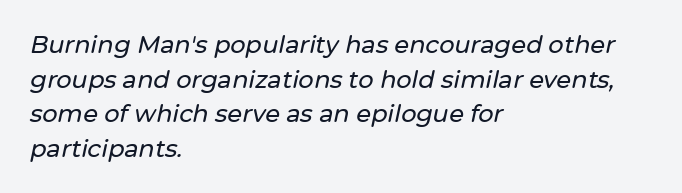
Q: Is the text italic (slanted)? A: Yes, it leans right by about 12 degrees.
Q: Is the text underlined? A: No.
Q: How is the paragraph aligned? A: Left-aligned.
Q: Is the spacing between letters normal or unusually wide? A: Normal.
Q: Is the spacing between lines tight, normal or loose? A: Normal.
